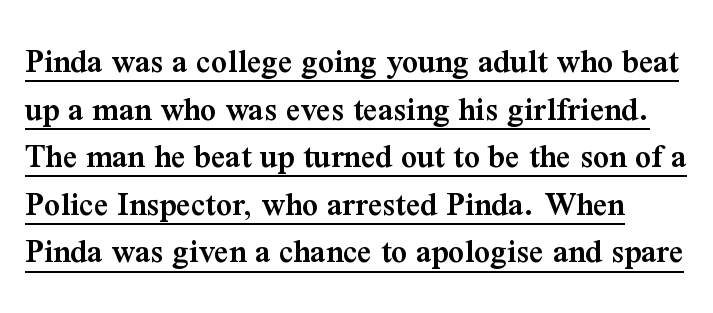
{"serif": "yes", "italic": "no", "bold": "semi", "weight": "semibold", "width": "normal", "stroke_contrast": "medium", "x_height": "medium", "monospaced": "no", "underline": "yes", "line_spacing": "normal", "line_spacing_ratio": 1.36, "letter_spacing": "normal", "letter_spacing_em": 0.0, "glyph_px": 35}
